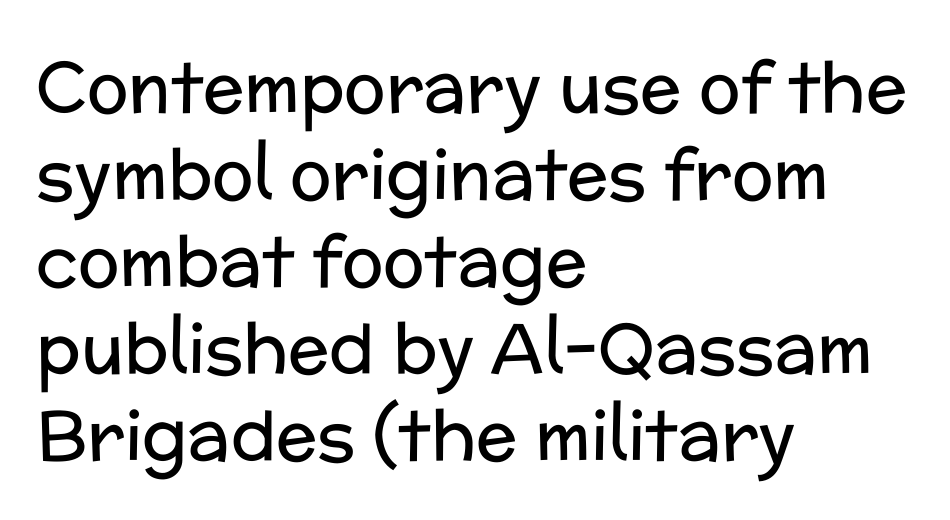
{"serif": "no", "italic": "no", "bold": "no", "weight": "regular", "width": "normal", "stroke_contrast": "low", "x_height": "medium", "monospaced": "no", "underline": "no", "align": "left", "line_spacing": "normal", "line_spacing_ratio": 1.26, "letter_spacing": "normal", "letter_spacing_em": 0.0, "glyph_px": 69}
